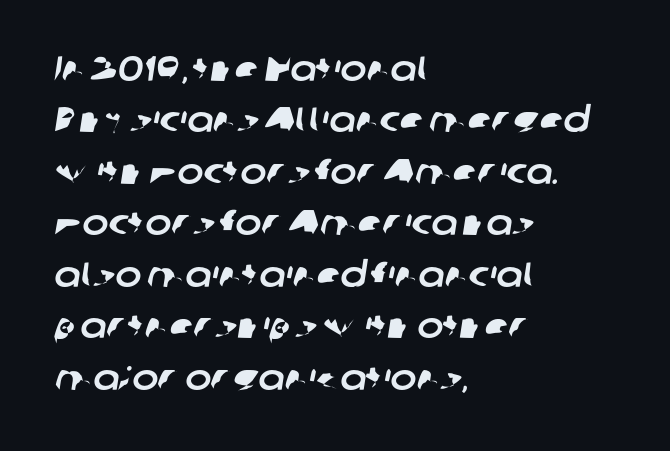
{"serif": "no", "width": "normal", "stroke_contrast": "low", "x_height": "medium", "monospaced": "no", "underline": "no", "align": "left", "line_spacing": "normal", "line_spacing_ratio": 1.47, "letter_spacing": "normal", "letter_spacing_em": 0.0, "glyph_px": 35}
